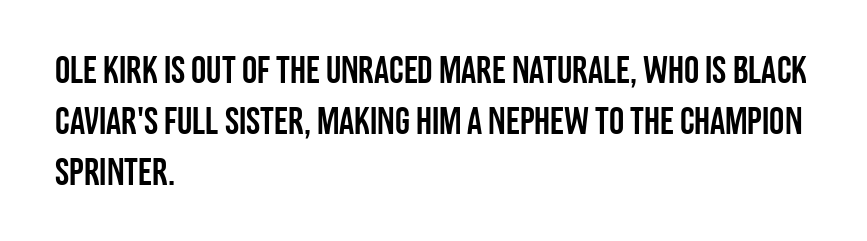
The image shows 38 px condensed sans-serif type, upright; set left-aligned, normal line spacing (1.34x), normal letter spacing, not underlined; low stroke contrast and a large x-height.
